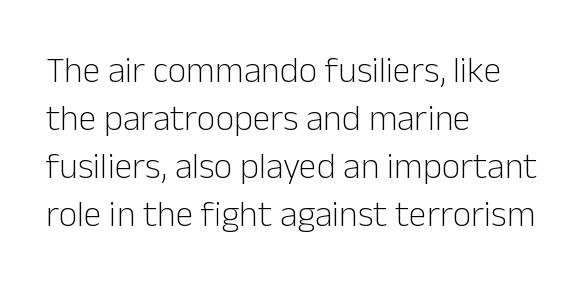
These lines stack with their left ends in a neat column. Normally led — the rows are evenly, conventionally spaced. Nope, not italic — everything's standing straight. Stems and bowls with no extra thickness — not bold.
